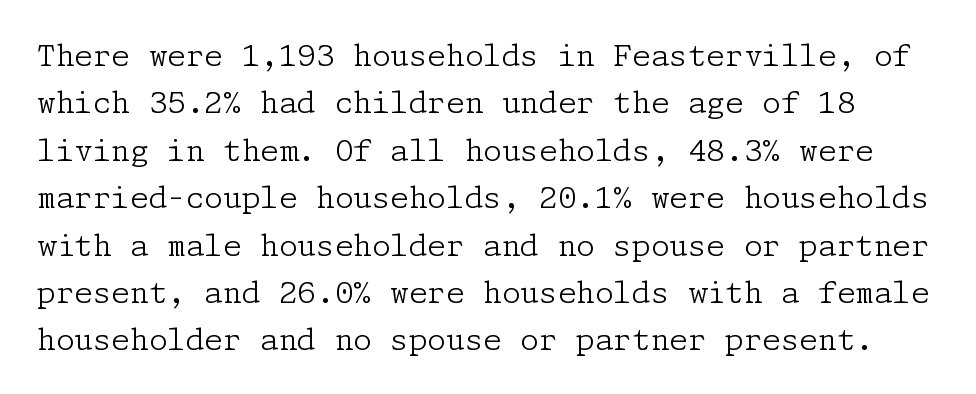
The typesetting does not lean heavy: it is not bold. Letter spacing: default. These lines sit exactly where default settings would place them. Do the letters lean? They stand straight.
